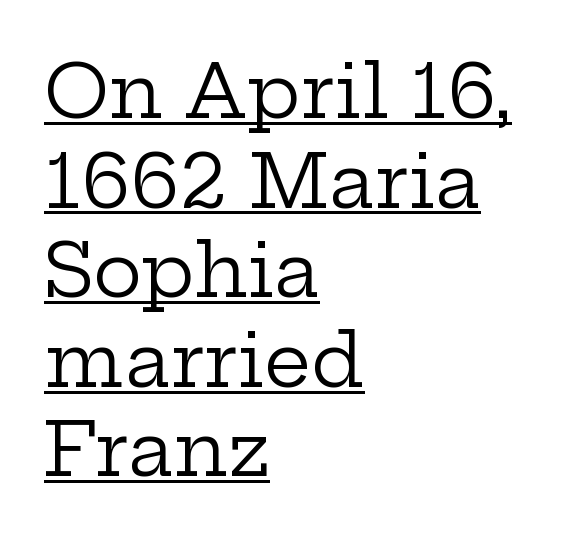
Q: Is the text bold? A: No.
Q: Is the text italic (slanted)? A: No, it is upright.
Q: Is the typeface a serif or a sans-serif typeface? A: Serif.
Q: Is the text underlined? A: Yes.
Q: How is the paragraph aligned? A: Left-aligned.
Q: Is the spacing between letters normal or unusually wide? A: Normal.
Q: Width (condensed, normal, or wide)? A: Wide.
Q: Stroke contrast? A: Low.
Q: x-height? A: Medium.
Q: Monospaced? A: No.
